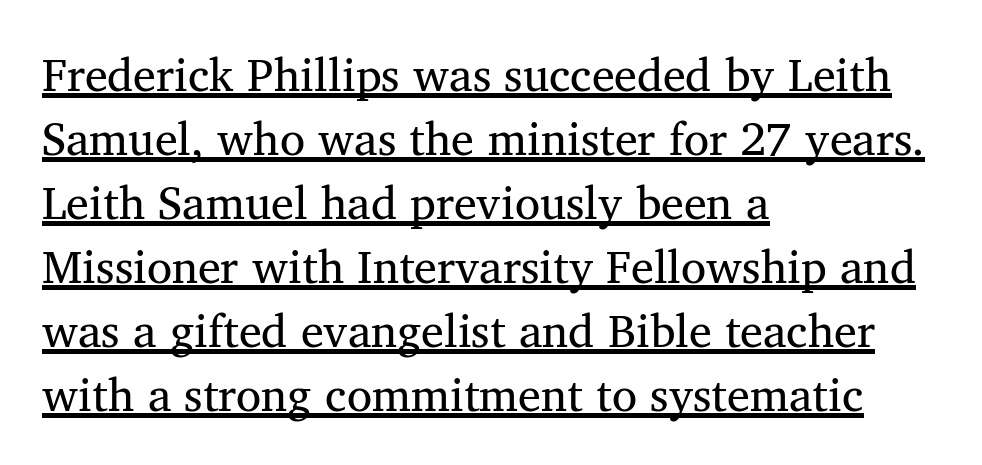
{"serif": "yes", "italic": "no", "bold": "no", "weight": "regular", "width": "normal", "stroke_contrast": "medium", "x_height": "medium", "monospaced": "no", "underline": "yes", "align": "left", "line_spacing": "normal", "line_spacing_ratio": 1.39, "letter_spacing": "normal", "letter_spacing_em": 0.0, "glyph_px": 46}
